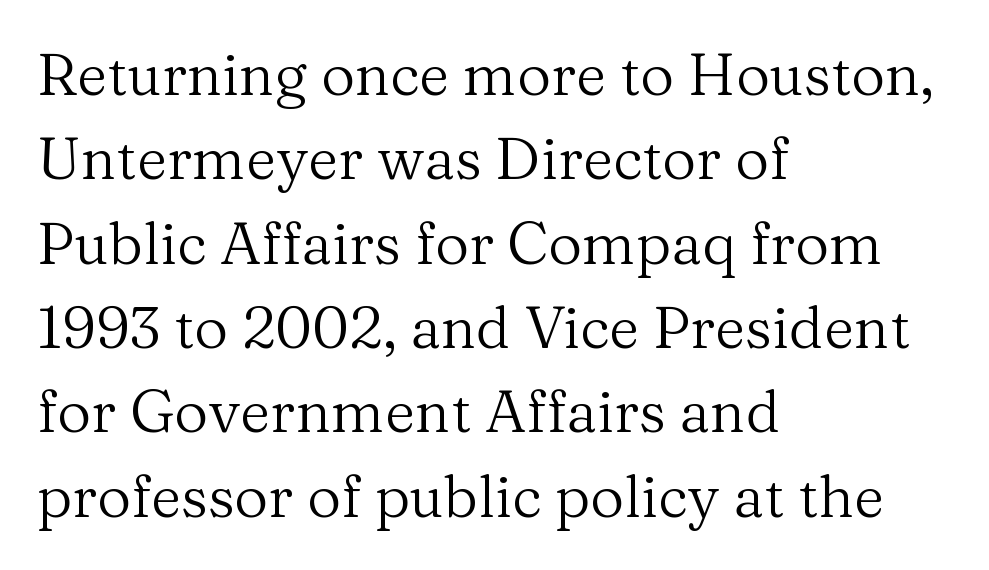
Q: Is the text bold? A: No.
Q: Is the text italic (slanted)? A: No, it is upright.
Q: Is the typeface a serif or a sans-serif typeface? A: Serif.
Q: Is the text underlined? A: No.
Q: How is the paragraph aligned? A: Left-aligned.
Q: Is the spacing between letters normal or unusually wide? A: Normal.
Q: Is the spacing between lines tight, normal or loose? A: Normal.
Q: Width (condensed, normal, or wide)? A: Normal.
Q: Stroke contrast? A: Medium.
Q: x-height? A: Medium.
Q: Monospaced? A: No.
